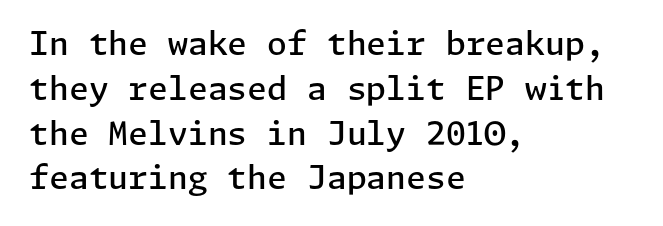
The image shows 32 px semibold sans-serif type, upright; set left-aligned, normal line spacing (1.4x), normal letter spacing, not underlined; low stroke contrast and a medium x-height.
